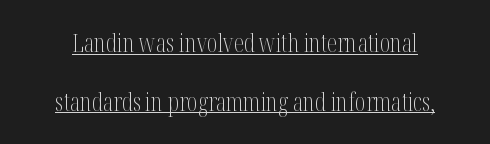
Q: Is the text bold? A: No.
Q: Is the text italic (slanted)? A: No, it is upright.
Q: Is the text underlined? A: Yes.
Q: Is the spacing between letters normal or unusually wide? A: Normal.
Q: Is the spacing between lines tight, normal or loose? A: Loose.
